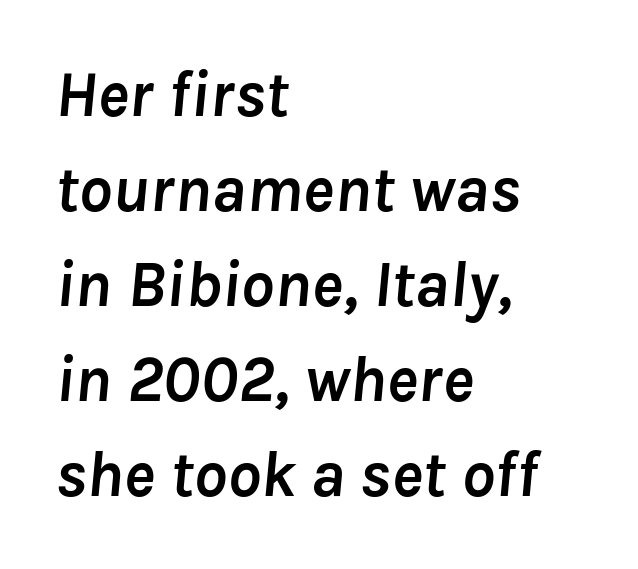
The image shows 66 px semibold type, italic (leaning right); set left-aligned, normal line spacing (1.44x), normal letter spacing, not underlined; low stroke contrast and a medium x-height.
